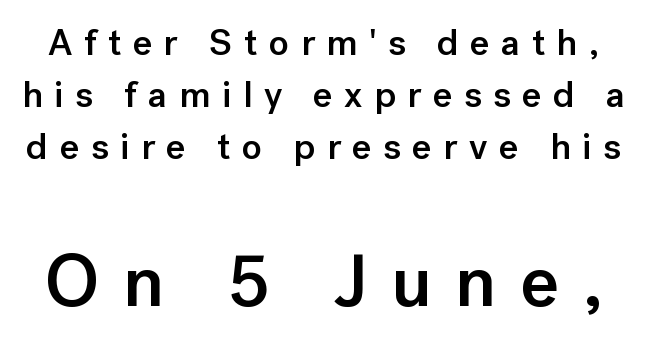
Q: Is the text bold? A: Semi-bold.
Q: Is the text italic (slanted)? A: No, it is upright.
Q: Is the typeface a serif or a sans-serif typeface? A: Sans-serif.
Q: Is the text underlined? A: No.
Q: Is the spacing between letters normal or unusually wide? A: Unusually wide.
Q: Is the spacing between lines tight, normal or loose? A: Normal.
Q: Which block of text is set in a larger size, the first (top) or the second (bottom)? A: The second (bottom) one.
Q: Width (condensed, normal, or wide)? A: Normal.
Q: Stroke contrast? A: Low.
Q: x-height? A: Medium.
Q: Monospaced? A: No.
